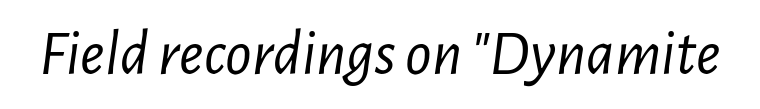
The image shows 65 px light, condensed type, italic (leaning right); set normal letter spacing, not underlined; low stroke contrast and a medium x-height.
